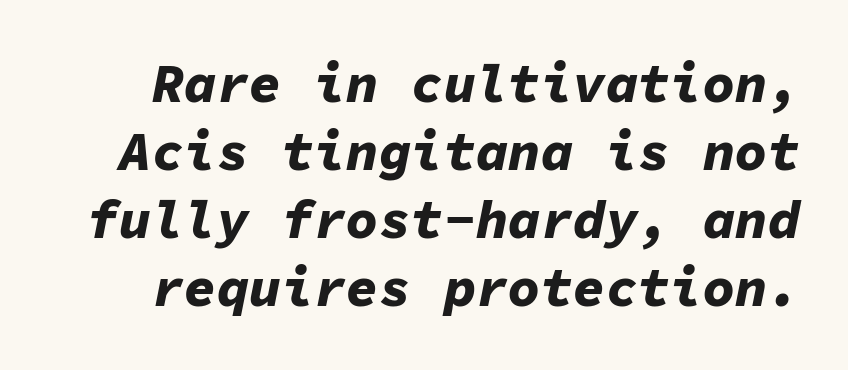
The image shows 54 px bold type, italic (leaning right), monospaced; set normal line spacing (1.26x), normal letter spacing, not underlined; low stroke contrast and a medium x-height.
